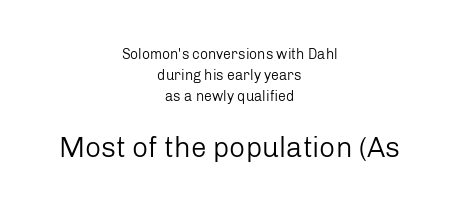
Spacing between characters is what you'd get straight out of the box. The type sits square on the baseline with zero lean. You could not count columns in this text — the font is proportionally spaced. Reading top to bottom, the characters get bigger at the block break. Underline: absent. A quiet, ordinary-to-light weight characterises the typeface.
